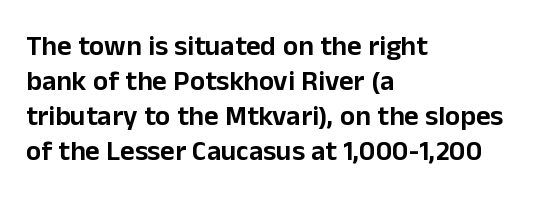
{"serif": "no", "italic": "no", "width": "normal", "stroke_contrast": "low", "x_height": "medium", "monospaced": "no", "underline": "no", "align": "left", "line_spacing": "normal", "line_spacing_ratio": 1.25, "letter_spacing": "normal", "letter_spacing_em": 0.0, "glyph_px": 28}
